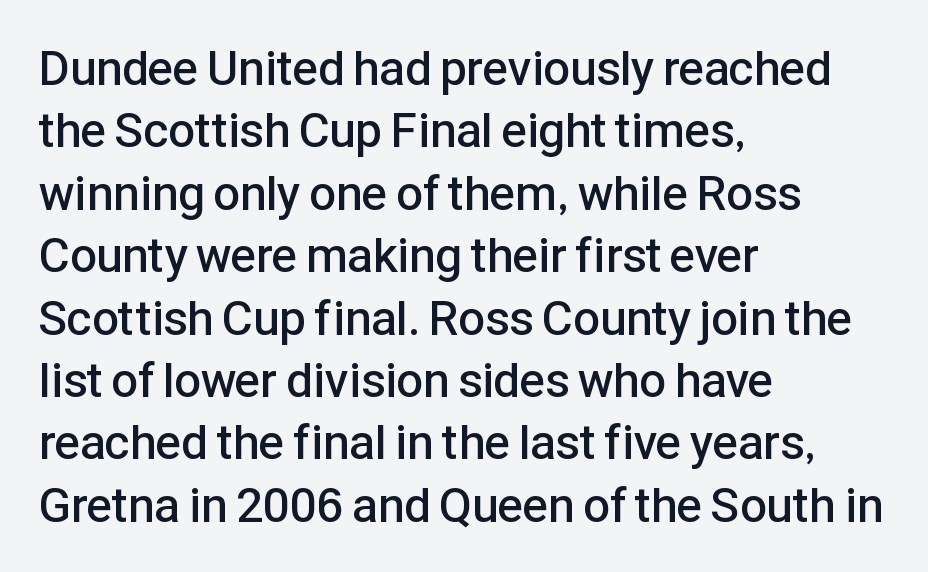
The image shows 48 px semibold sans-serif type, upright; set left-aligned, normal line spacing (1.3x), normal letter spacing, not underlined; low stroke contrast and a medium x-height.
